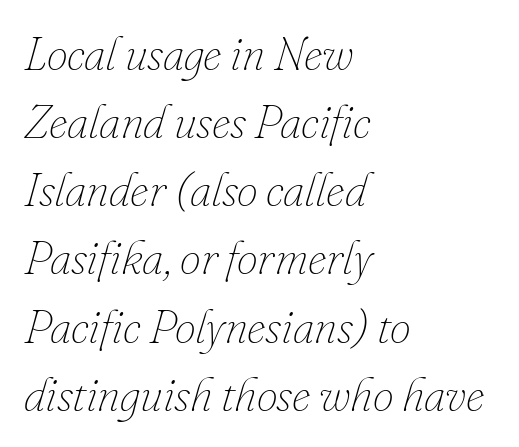
Just letters on the line, the space beneath them empty. The paragraph shown leans on its left margin. Stroke mass is kept to a normal reading level or below. These lines keep a tight, regular rhythm from letter to letter.
